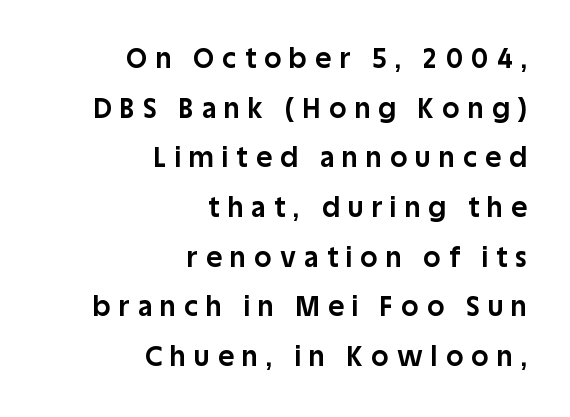
Ascenders rise straight up at ninety degrees. The zone under the glyphs is completely vacant. One-word summary of the alignment: right. Caption: bold face, heavy strokes. Honestly, the letter spacing is so wide it's the main thing you notice.
